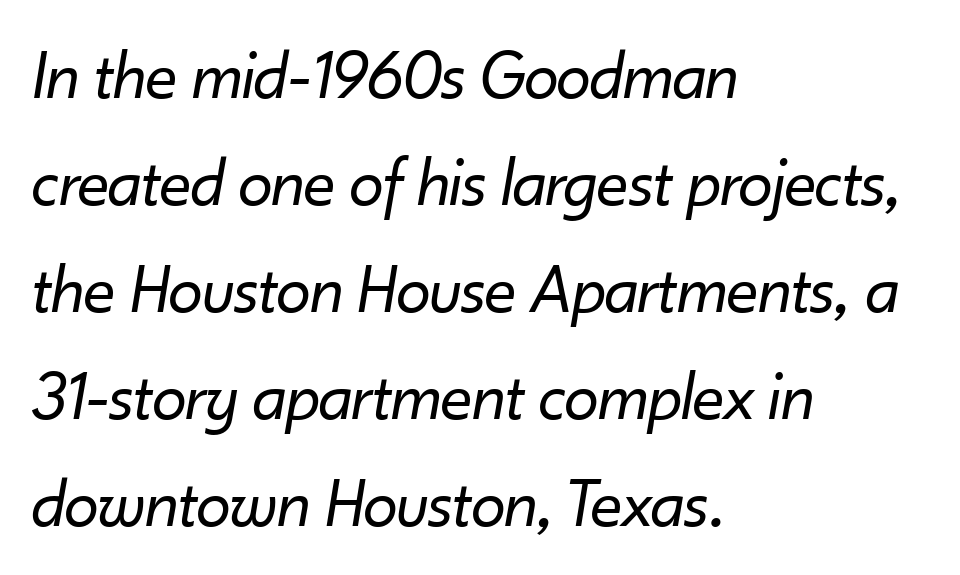
The whole block is typeset with a tilt. Spacing verdict: proportional, widths tailored to each character. Stem width sits at or under what a default text font uses. Underlining? Definitely not there. Nothing unusual about the tracking: characters are spaced as the font intends.
